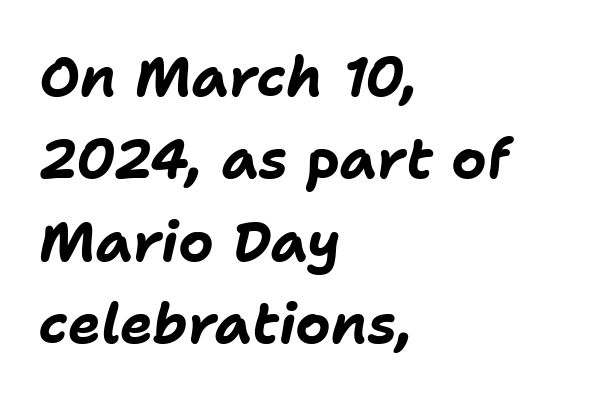
The image shows 55 px bold type, italic (leaning right); set left-aligned, normal line spacing (1.5x), normal letter spacing, not underlined; low stroke contrast and a medium x-height.
